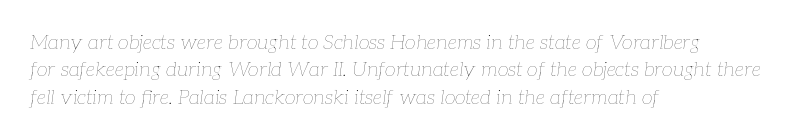
The image shows 20 px text type, italic (leaning right); set left-aligned, normal line spacing (1.37x), normal letter spacing, not underlined.
